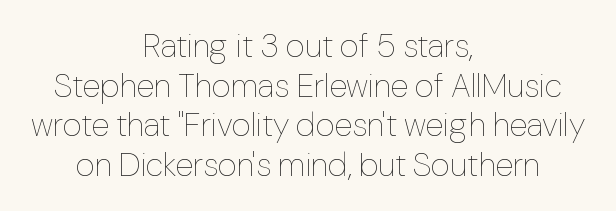
The image shows 33 px thin type, upright; set centered, line spacing 1.2x, normal letter spacing, not underlined; low stroke contrast and a medium x-height.
